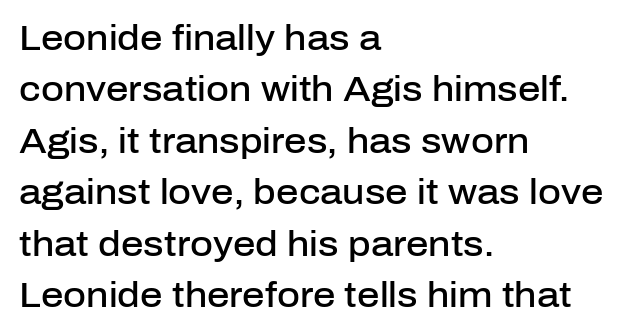
Each new line begins a customary step beneath the previous one. These lines carry some extra weight — a demibold, not a full bold. Classification — sans serif. Clear beneath every line of the passage. The face used here is proportionally spaced, like ordinary book or web type. Typeset ragged right — the left edge is the straight one.
